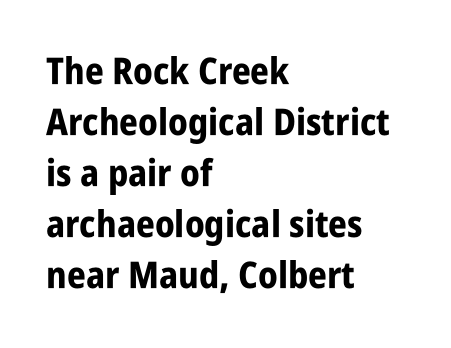
{"serif": "no", "italic": "no", "bold": "yes", "weight": "bold", "width": "condensed", "stroke_contrast": "low", "x_height": "large", "monospaced": "no", "underline": "no", "align": "left", "line_spacing": "normal", "line_spacing_ratio": 1.38, "letter_spacing": "normal", "letter_spacing_em": 0.0, "glyph_px": 37}
